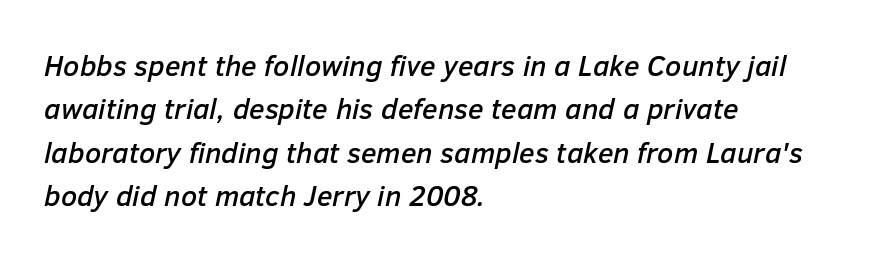
The image shows 29 px text type, italic (leaning right); set left-aligned, normal line spacing (1.5x), normal letter spacing, not underlined; low stroke contrast and a medium x-height.
